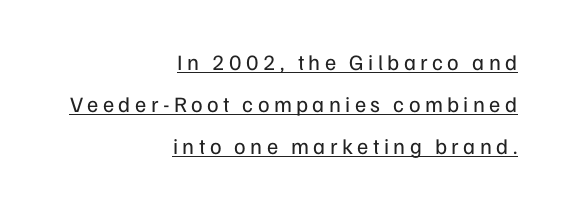
{"italic": "no", "bold": "no", "underline": "yes", "align": "right", "line_spacing": "loose", "line_spacing_ratio": 1.91, "letter_spacing": "wide", "letter_spacing_em": 0.2, "glyph_px": 22}
